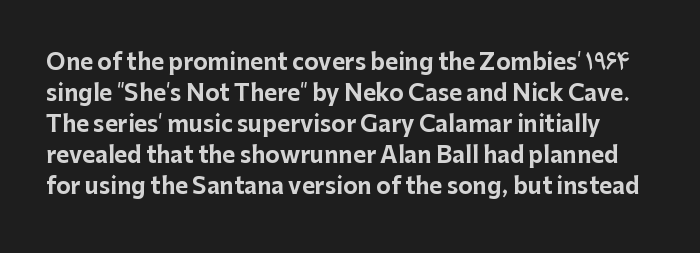
The image shows 22 px bold type, upright; set normal line spacing (1.41x), normal letter spacing, not underlined.
